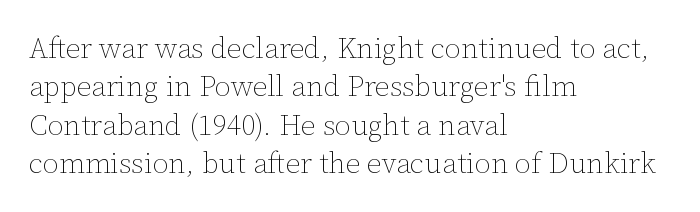
Does the leading feel generous? No, just average. The typesetter chose a ragged-right arrangement here. Anything drawn beneath the words? Only blank space. You could not count columns in this text — the font is proportionally spaced. Observe the ordinary spacing: letters are neighbours, not strangers. The specimen reads as upright at a glance.
